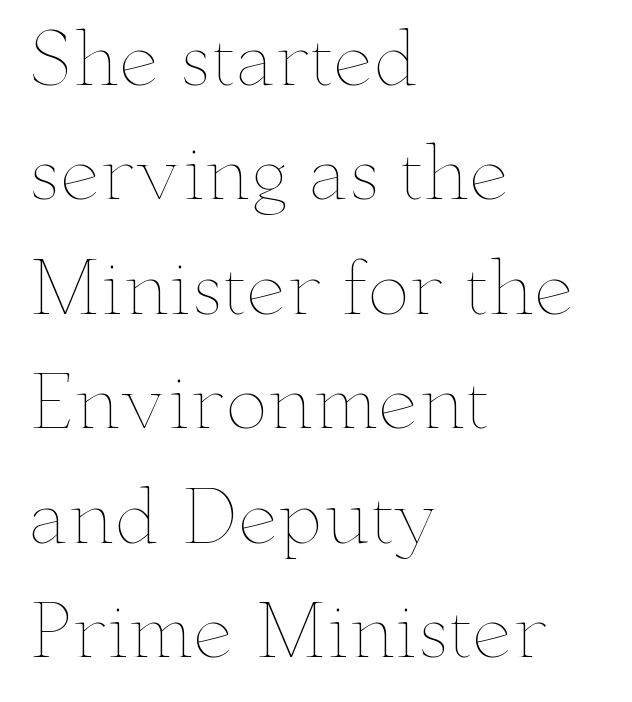
Q: Is the text bold? A: No.
Q: Is the text italic (slanted)? A: No, it is upright.
Q: Is the text underlined? A: No.
Q: How is the paragraph aligned? A: Left-aligned.
Q: Is the spacing between letters normal or unusually wide? A: Normal.
Q: Is the spacing between lines tight, normal or loose? A: Normal.
Q: Width (condensed, normal, or wide)? A: Wide.
Q: Stroke contrast? A: Low.
Q: x-height? A: Small.
Q: Monospaced? A: No.
